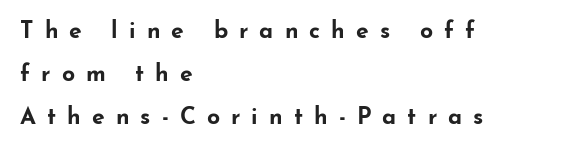
The space directly below the letters is spotless. If you drew a ruler down the left edge, every line would touch it. Plenty of ink on the page — the face is bold. Ordinary non-slanted type is in use. Glyph-to-glyph distance is far greater than everyday printed text.
